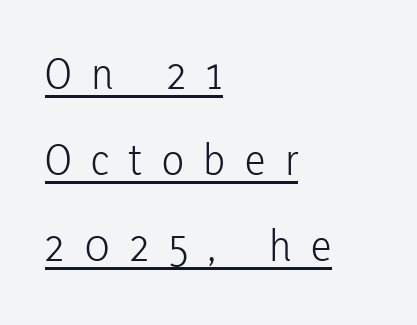
Q: Is the text bold? A: No.
Q: Is the text italic (slanted)? A: No, it is upright.
Q: Is the typeface a serif or a sans-serif typeface? A: Sans-serif.
Q: Is the text underlined? A: Yes.
Q: How is the paragraph aligned? A: Left-aligned.
Q: Is the spacing between letters normal or unusually wide? A: Unusually wide.
Q: Width (condensed, normal, or wide)? A: Condensed.
Q: Stroke contrast? A: Low.
Q: x-height? A: Medium.
Q: Monospaced? A: No.
